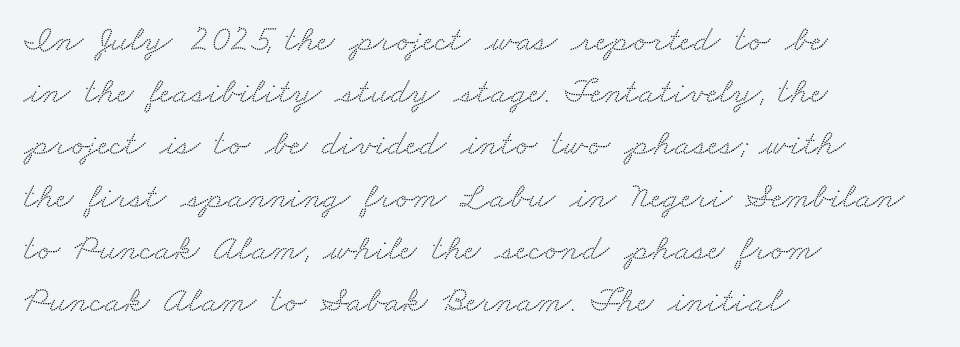
The baseline area is clear. The setting favours the left margin, as ordinary paragraphs usually do. You could call the tracking neutral — neither tight nor loose. Horizontal bands of white between lines are of average thickness.
